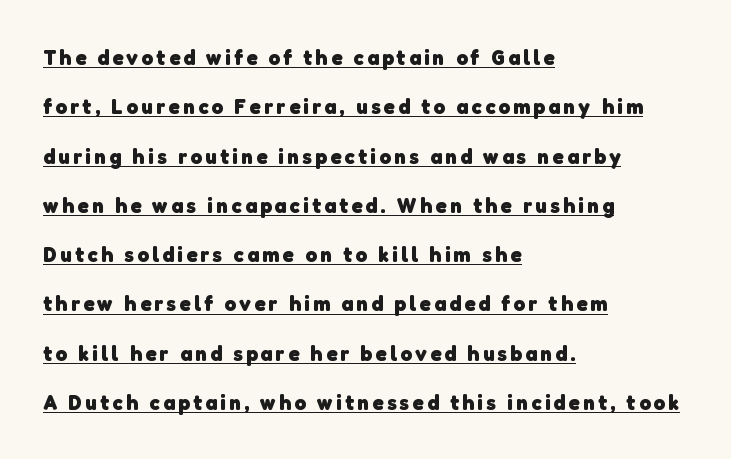
{"bold": "yes", "underline": "yes", "align": "left", "line_spacing": "loose", "line_spacing_ratio": 2.24, "glyph_px": 22}
